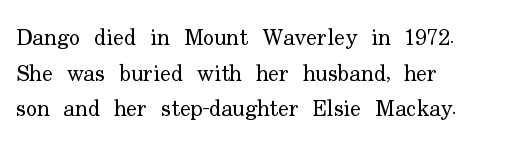
Baseline-to-baseline distance is the conventional proportion of letter height. The passage is arranged the way most books set body copy — flush left. The glyphs are unaccompanied by any horizontal stroke below them. The gaps between neighbouring characters are ordinary and unremarkable.
